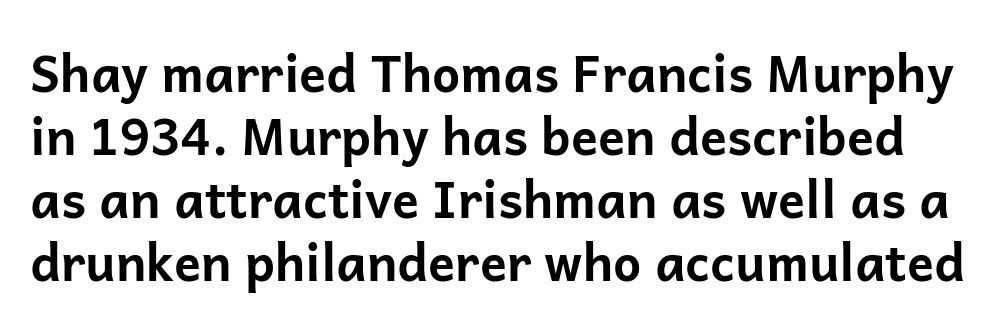
The image shows 50 px bold sans-serif type, upright; set normal line spacing (1.26x), normal letter spacing, not underlined; low stroke contrast and a medium x-height.
